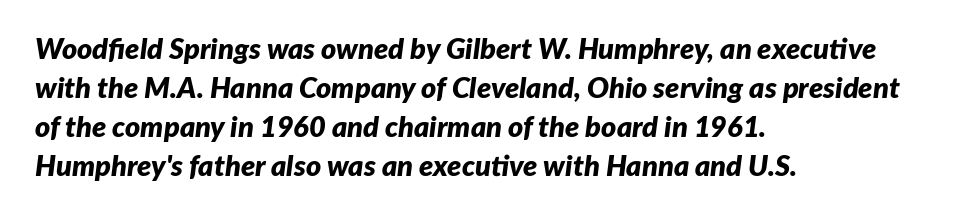
Q: Is the text bold? A: Yes.
Q: Is the text italic (slanted)? A: Yes, it leans right by about 7 degrees.
Q: Is the text underlined? A: No.
Q: How is the paragraph aligned? A: Left-aligned.
Q: Is the spacing between letters normal or unusually wide? A: Normal.
Q: Is the spacing between lines tight, normal or loose? A: Normal.
Q: Width (condensed, normal, or wide)? A: Normal.
Q: Stroke contrast? A: Low.
Q: x-height? A: Medium.
Q: Monospaced? A: No.
